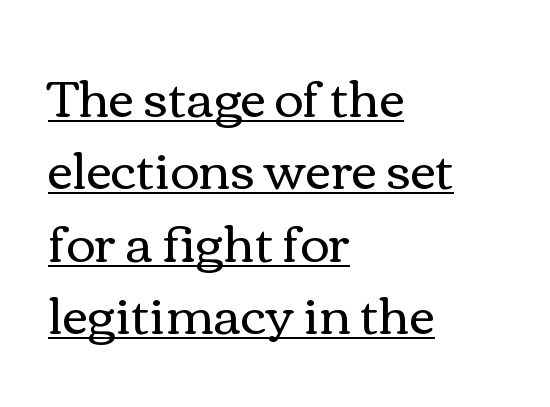
{"italic": "no", "bold": "no", "weight": "regular", "width": "wide", "x_height": "medium", "monospaced": "no", "underline": "yes", "align": "left", "line_spacing": "normal", "line_spacing_ratio": 1.45, "letter_spacing": "normal", "letter_spacing_em": 0.0, "glyph_px": 50}
